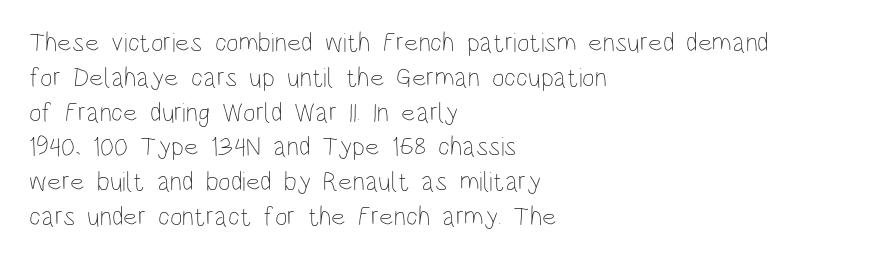
The image shows 27 px text type, upright; set left-aligned, normal line spacing (1.29x), normal letter spacing, not underlined.
